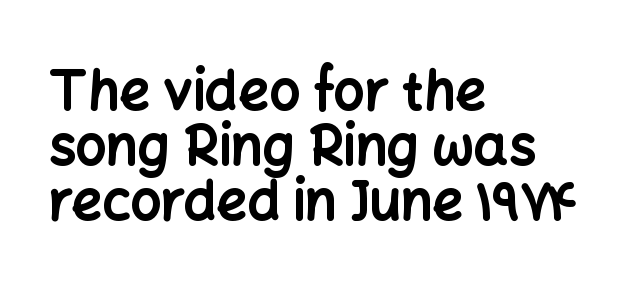
Q: Is the text bold? A: Yes.
Q: Is the text italic (slanted)? A: No, it is upright.
Q: Is the typeface a serif or a sans-serif typeface? A: Sans-serif.
Q: Is the text underlined? A: No.
Q: How is the paragraph aligned? A: Left-aligned.
Q: Is the spacing between letters normal or unusually wide? A: Normal.
Q: Is the spacing between lines tight, normal or loose? A: Tight.
Q: Width (condensed, normal, or wide)? A: Normal.
Q: Stroke contrast? A: Low.
Q: x-height? A: Medium.
Q: Monospaced? A: No.
